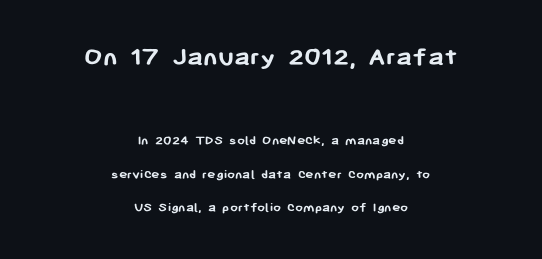
{"serif": "no", "italic": "no", "bold": "yes", "weight": "semibold", "width": "normal", "stroke_contrast": "low", "x_height": "medium", "monospaced": "no", "underline": "no", "align": "center", "line_spacing": "loose", "line_spacing_ratio": 2.41, "letter_spacing": "normal", "letter_spacing_em": 0.0, "larger_block": "first", "size_ratio": 2.0, "glyph_px": 28}
